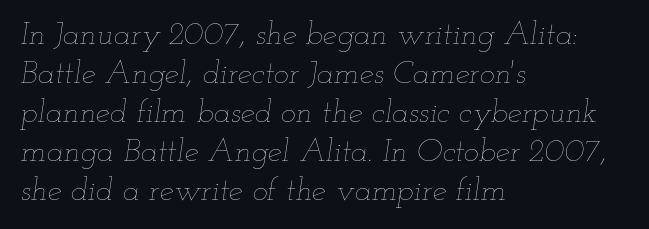
The image shows 32 px thin, wide type, italic (leaning right); set left-aligned, line spacing 1.22x, normal letter spacing, not underlined; low stroke contrast and a small x-height.
